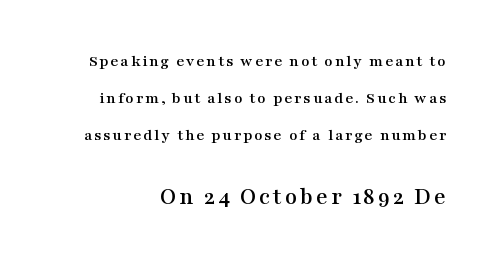
Q: Is the text italic (slanted)? A: No, it is upright.
Q: Is the text underlined? A: No.
Q: Is the spacing between lines tight, normal or loose? A: Loose.
Q: Which block of text is set in a larger size, the first (top) or the second (bottom)? A: The second (bottom) one.
